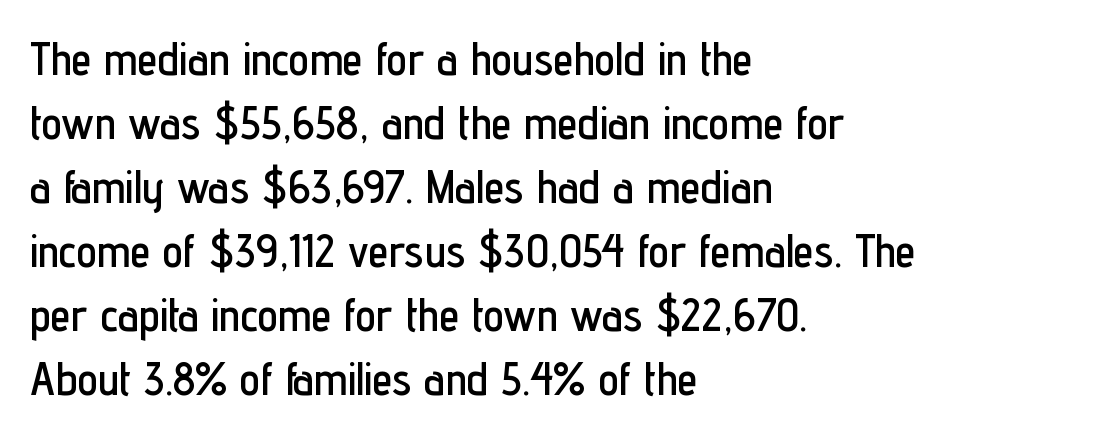
The image shows 46 px condensed sans-serif type, upright; set left-aligned, normal line spacing (1.39x), normal letter spacing, not underlined; low stroke contrast and a medium x-height.
